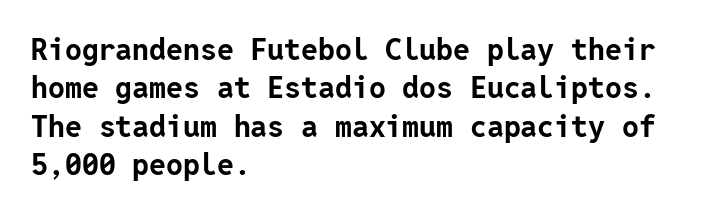
The image shows 30 px bold sans-serif type, upright; set left-aligned, normal line spacing (1.28x), normal letter spacing, not underlined; low stroke contrast and a medium x-height.
